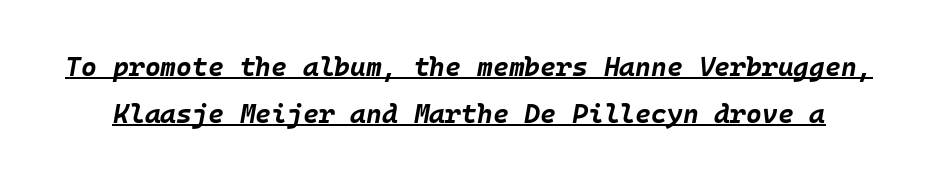
The specimen includes a rule beneath the text block's lines. Between one letter and the next there's only the usual sliver of space. The sample has been set heavy, in full bold. The specimen reads as italic at a glance.
